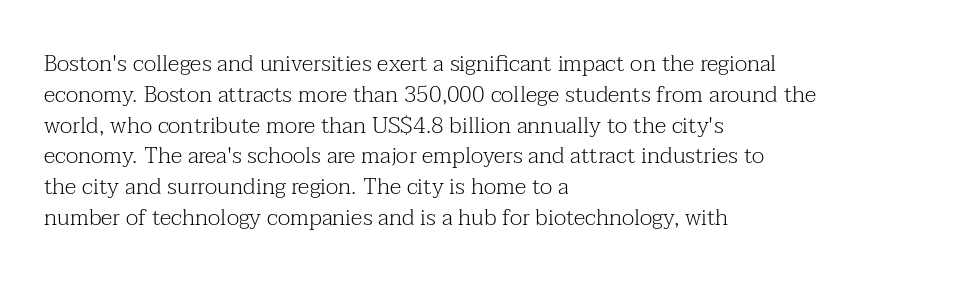
{"italic": "no", "bold": "no", "underline": "no", "align": "left", "line_spacing": "normal", "line_spacing_ratio": 1.34, "letter_spacing": "normal", "letter_spacing_em": 0.0, "glyph_px": 23}
